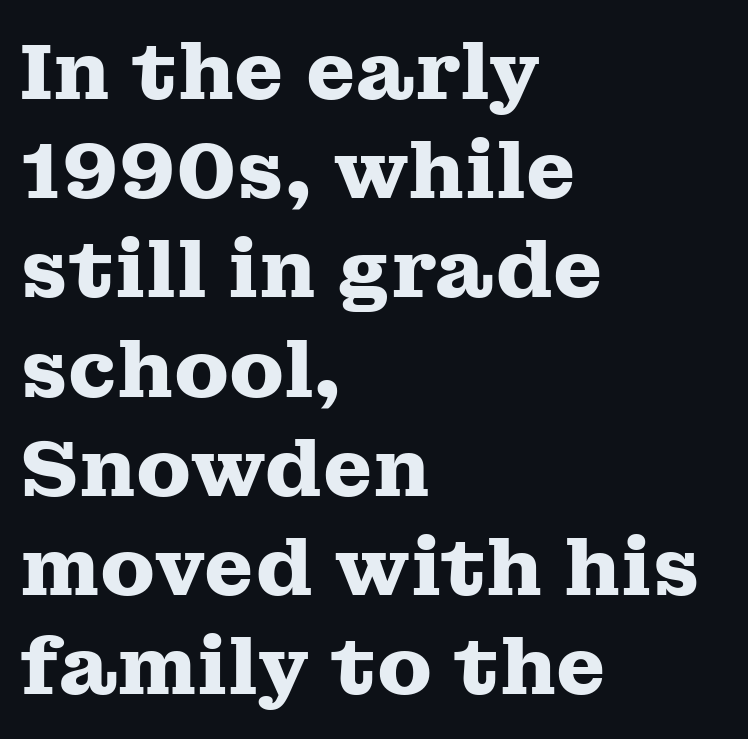
The image shows 80 px heavy, wide serif type, upright; set left-aligned, line spacing 1.24x, normal letter spacing, not underlined; medium stroke contrast and a medium x-height.
